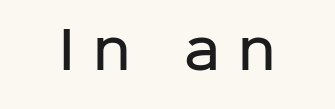
{"serif": "no", "italic": "no", "bold": "semi", "weight": "semibold", "width": "normal", "stroke_contrast": "low", "x_height": "medium", "monospaced": "no", "underline": "no", "letter_spacing": "wide", "letter_spacing_em": 0.37, "glyph_px": 50}
